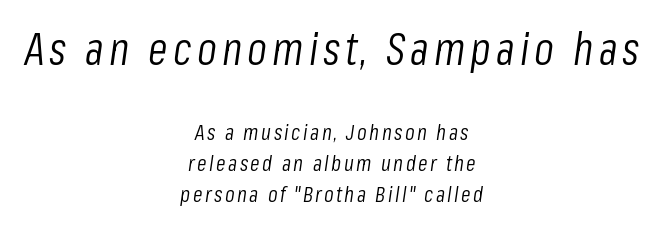
Q: Is the text bold? A: No.
Q: Is the text italic (slanted)? A: Yes, it leans right by about 8 degrees.
Q: Is the text underlined? A: No.
Q: How is the paragraph aligned? A: Centered.
Q: Is the spacing between lines tight, normal or loose? A: Normal.
Q: Which block of text is set in a larger size, the first (top) or the second (bottom)? A: The first (top) one.
Q: Width (condensed, normal, or wide)? A: Condensed.
Q: Stroke contrast? A: Low.
Q: x-height? A: Medium.
Q: Monospaced? A: No.
